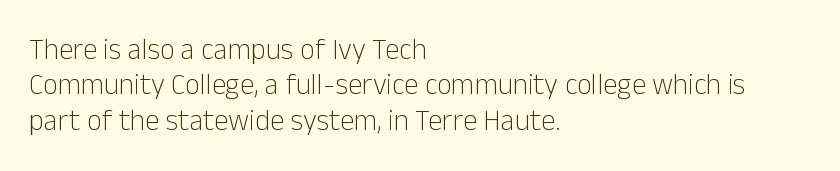
The image shows 29 px light sans-serif type, upright; set left-aligned, line spacing 1.22x, normal letter spacing, not underlined; low stroke contrast and a medium x-height.
